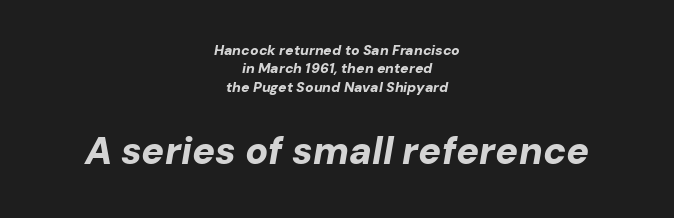
{"italic": "yes", "lean": "right", "slant_degrees": 10, "bold": "yes", "weight": "bold", "width": "normal", "stroke_contrast": "low", "x_height": "medium", "monospaced": "no", "underline": "no", "align": "center", "line_spacing": "normal", "line_spacing_ratio": 1.31, "letter_spacing": "normal", "letter_spacing_em": 0.0, "larger_block": "second", "size_ratio": 2.71, "glyph_px": 38}
